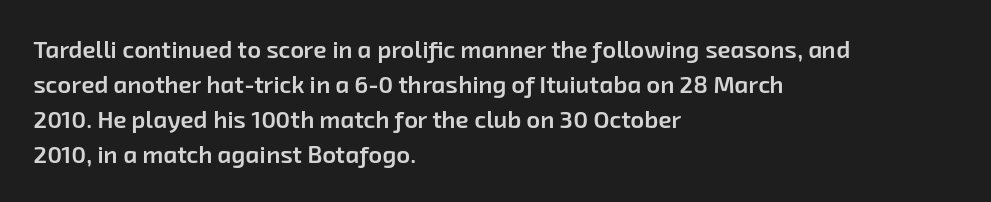
{"bold": "semi", "underline": "no", "align": "left", "line_spacing": "normal", "line_spacing_ratio": 1.46, "letter_spacing": "normal", "letter_spacing_em": 0.0, "glyph_px": 24}
